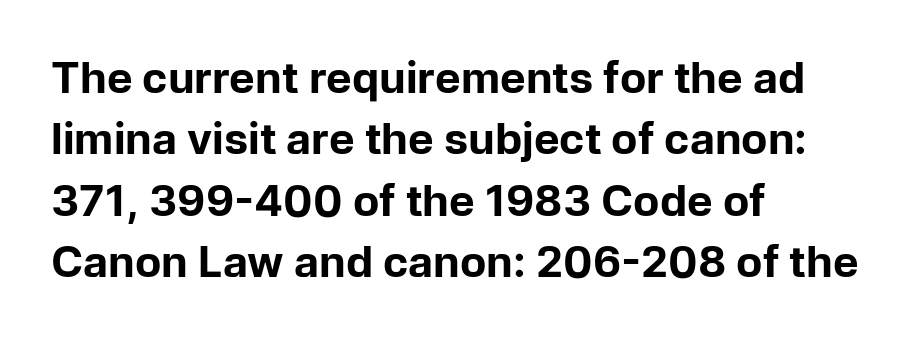
You can tell from the bare stems that sans-serif type was used. Descenders are the only things crossing below the line. A student would call this left alignment; a typographer would say flush left, rag right. Think of a printed novel: that variable character pitch is what you see here. Designer's note — italics off, roman on. Line spacing here is normal.
